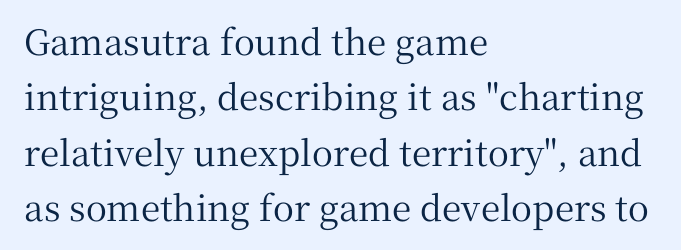
Q: Is the text italic (slanted)? A: No, it is upright.
Q: Is the typeface a serif or a sans-serif typeface? A: Serif.
Q: Is the text underlined? A: No.
Q: How is the paragraph aligned? A: Left-aligned.
Q: Is the spacing between letters normal or unusually wide? A: Normal.
Q: Is the spacing between lines tight, normal or loose? A: Normal.
Q: Width (condensed, normal, or wide)? A: Normal.
Q: Stroke contrast? A: Medium.
Q: x-height? A: Medium.
Q: Monospaced? A: No.
